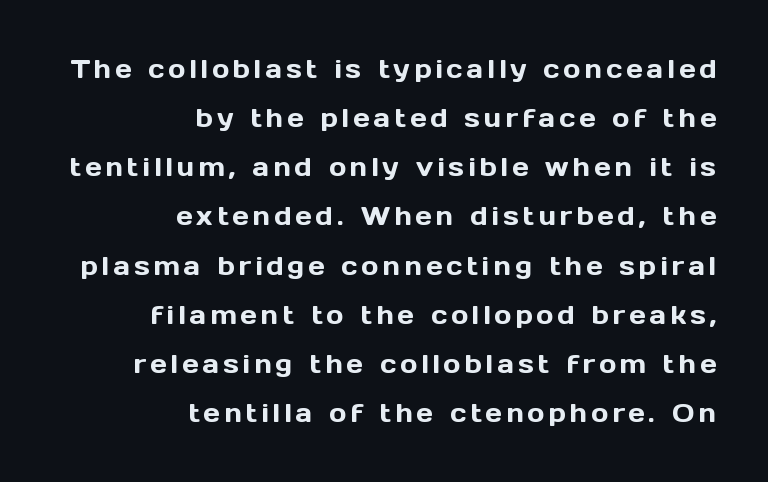
Every stem runs plumb, perpendicular to the baseline. A clean baseline with only descenders dipping below it. All the whitespace from short lines collects on the left.
